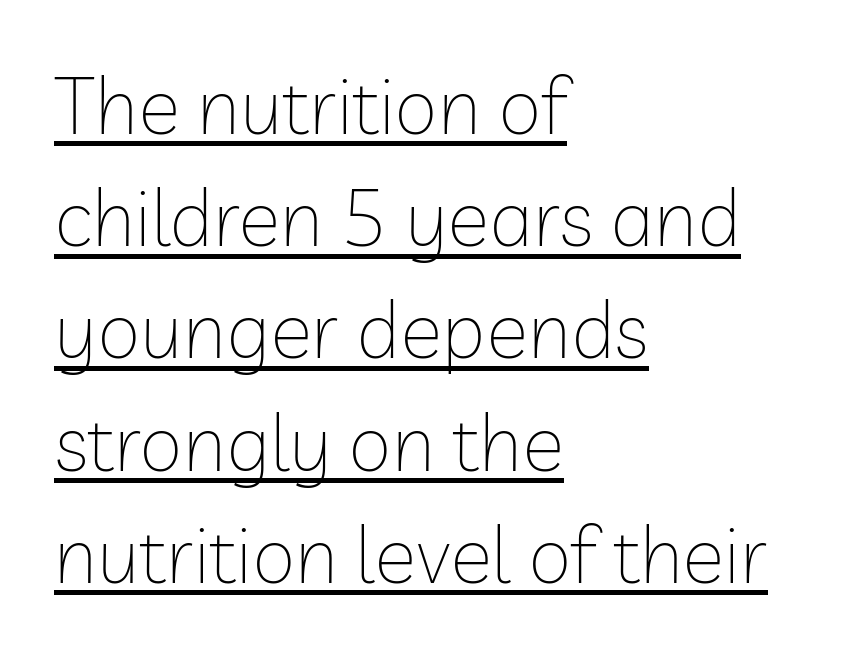
The tracking reads as untouched default to a designer's eye. Posture: upright roman. Proportional: the letters do not fall into vertical columns. The lines in this sample share a left origin and differ only in where they stop.
